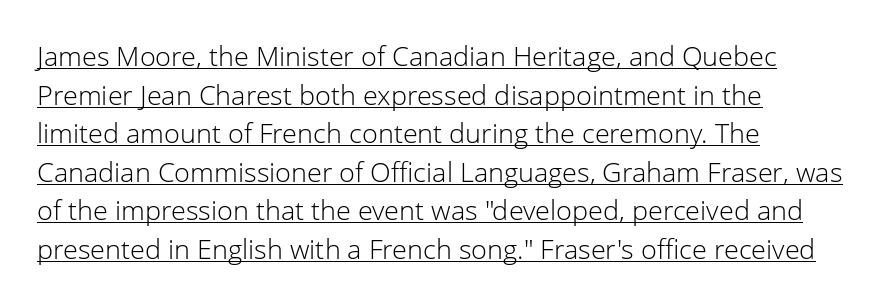
Letters have the restrained weight of plain body copy at most. What stands out about the letter spacing? Nothing — it is the standard amount. This block has exactly the height ordinary leading produces. Alignment: flush left.
